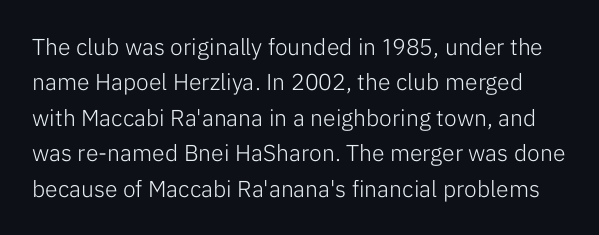
Descenders hang freely into open space. Between one letter and the next there's only the usual sliver of space. This is not heavy type; no bold has been used. Each new line begins a customary step beneath the previous one.
